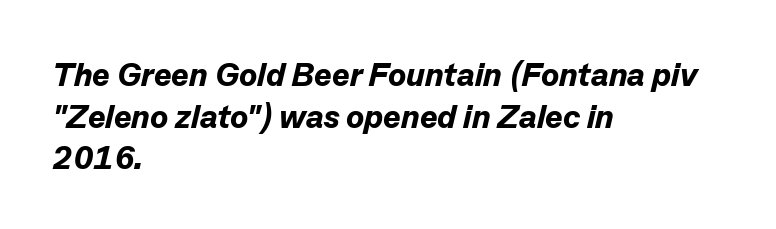
The image shows 33 px bold type, italic (leaning right); set left-aligned, normal line spacing (1.26x), normal letter spacing, not underlined; low stroke contrast and a medium x-height.
